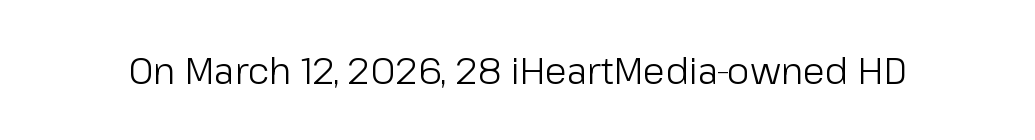
{"serif": "no", "italic": "no", "bold": "no", "weight": "light", "width": "normal", "stroke_contrast": "low", "x_height": "medium", "monospaced": "no", "underline": "no", "letter_spacing": "normal", "letter_spacing_em": 0.0, "glyph_px": 36}
